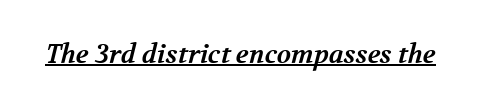
The rendering keeps characters at their native spacing. Each line of the rendering has a horizontal stroke beneath the glyphs. Every letter is thick-stroked: bold, no question.
